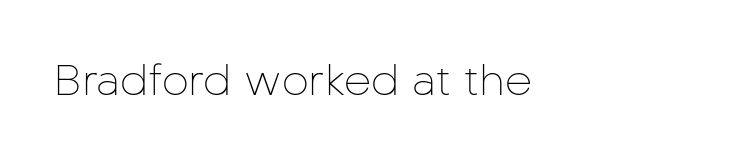
Q: Is the text bold? A: No.
Q: Is the text italic (slanted)? A: No, it is upright.
Q: Is the typeface a serif or a sans-serif typeface? A: Sans-serif.
Q: Is the text underlined? A: No.
Q: Is the spacing between letters normal or unusually wide? A: Normal.
Q: Width (condensed, normal, or wide)? A: Normal.
Q: Stroke contrast? A: Low.
Q: x-height? A: Medium.
Q: Monospaced? A: No.
